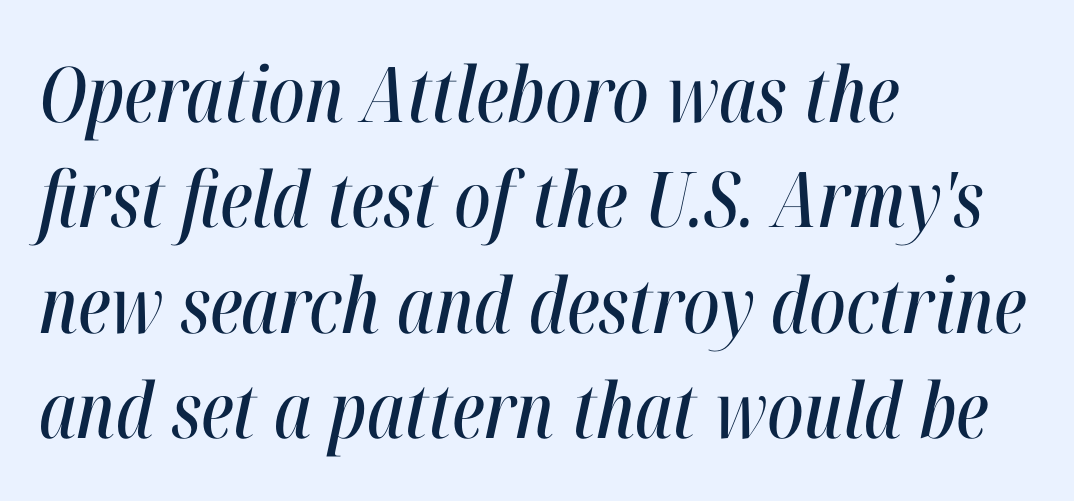
Q: Is the text italic (slanted)? A: Yes, it leans right by about 12 degrees.
Q: Is the text underlined? A: No.
Q: How is the paragraph aligned? A: Left-aligned.
Q: Is the spacing between letters normal or unusually wide? A: Normal.
Q: Is the spacing between lines tight, normal or loose? A: Normal.
Q: Width (condensed, normal, or wide)? A: Condensed.
Q: Stroke contrast? A: High.
Q: x-height? A: Medium.
Q: Monospaced? A: No.
